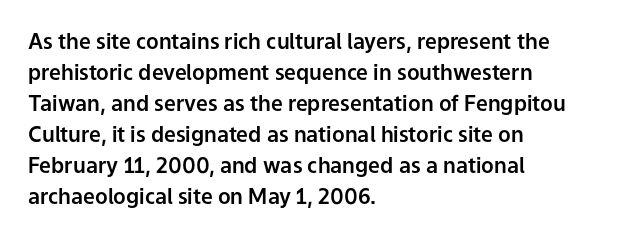
The image shows 21 px text type, upright; set left-aligned, normal line spacing (1.48x), normal letter spacing, not underlined.
